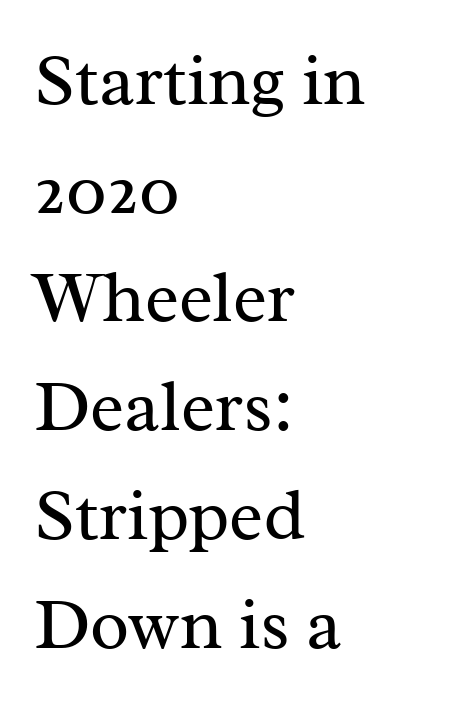
The image shows 72 px regular-weight serif type, upright; set left-aligned, normal line spacing (1.51x), normal letter spacing, not underlined; medium stroke contrast and a medium x-height.
